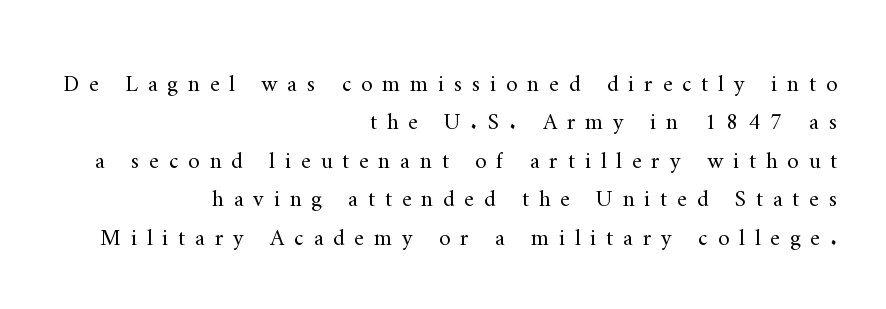
The image shows 23 px text type, upright; set right-aligned, normal line spacing (1.67x), unusually wide letter spacing (+0.43 em), not underlined.
